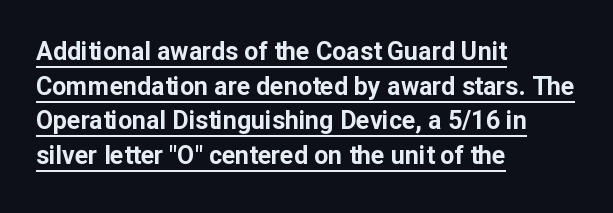
As a designer I'd log this as weight 700, bold. Looks like someone drew a line under every word here. The space between consecutive lines is moderate. Where is the straight margin? On the left. Honestly, the letter spacing is just normal — you wouldn't notice it. Does the lettering tilt? It doesn't — this is upright.
